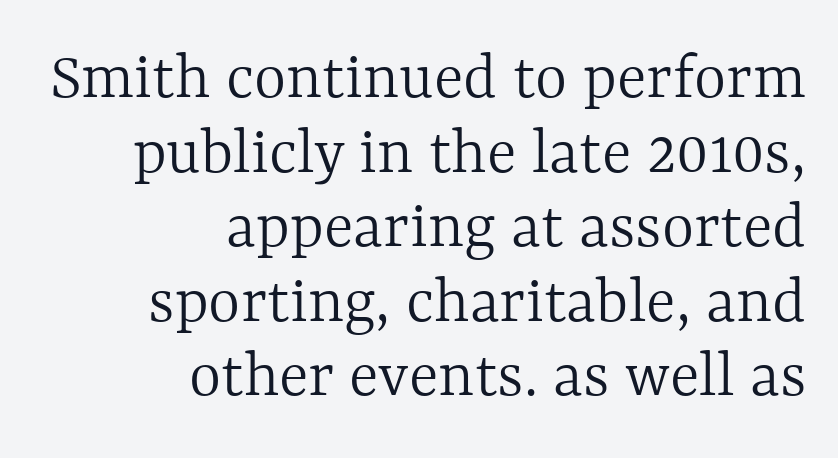
The image shows 69 px light type, upright; set right-aligned, tight line spacing (1.08x), normal letter spacing, not underlined; a medium x-height.
